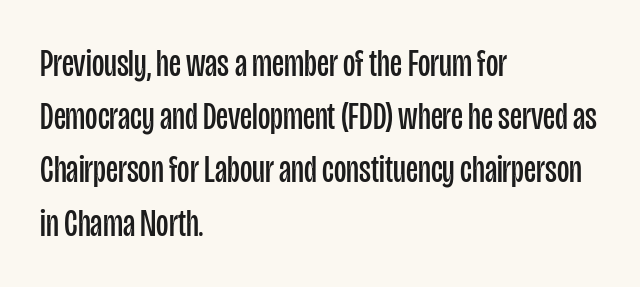
The image shows 38 px regular-weight, condensed sans-serif type, upright; set left-aligned, normal line spacing (1.4x), normal letter spacing, not underlined; low stroke contrast and a large x-height.
